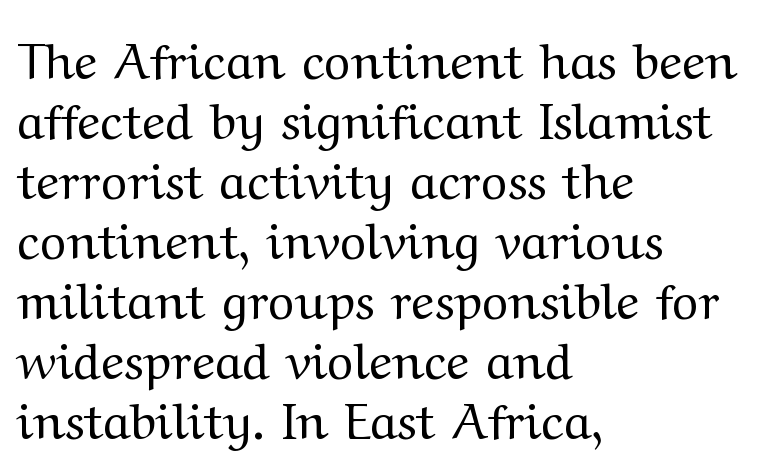
Q: Is the text bold? A: No.
Q: Is the text italic (slanted)? A: No, it is upright.
Q: Is the typeface a serif or a sans-serif typeface? A: Serif.
Q: Is the text underlined? A: No.
Q: How is the paragraph aligned? A: Left-aligned.
Q: Is the spacing between letters normal or unusually wide? A: Normal.
Q: Width (condensed, normal, or wide)? A: Wide.
Q: Stroke contrast? A: Medium.
Q: x-height? A: Medium.
Q: Monospaced? A: No.
